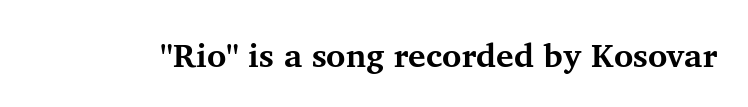
Q: Is the text bold? A: Yes.
Q: Is the text italic (slanted)? A: No, it is upright.
Q: Is the typeface a serif or a sans-serif typeface? A: Serif.
Q: Is the text underlined? A: No.
Q: Is the spacing between letters normal or unusually wide? A: Normal.
Q: Width (condensed, normal, or wide)? A: Normal.
Q: Stroke contrast? A: Medium.
Q: x-height? A: Medium.
Q: Monospaced? A: No.
